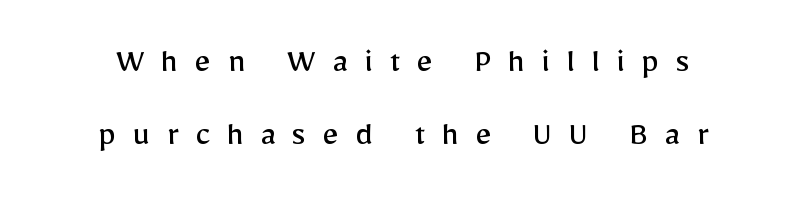
Q: Is the text bold? A: No.
Q: Is the text italic (slanted)? A: No, it is upright.
Q: Is the typeface a serif or a sans-serif typeface? A: Sans-serif.
Q: Is the text underlined? A: No.
Q: Is the spacing between letters normal or unusually wide? A: Unusually wide.
Q: Is the spacing between lines tight, normal or loose? A: Loose.
Q: Width (condensed, normal, or wide)? A: Normal.
Q: Stroke contrast? A: Low.
Q: x-height? A: Medium.
Q: Monospaced? A: No.
